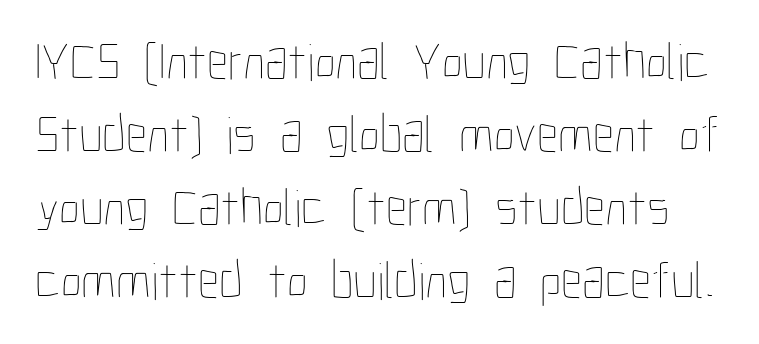
The image shows 53 px thin, condensed type, upright; set normal line spacing (1.38x), normal letter spacing, not underlined; low stroke contrast and a medium x-height.
